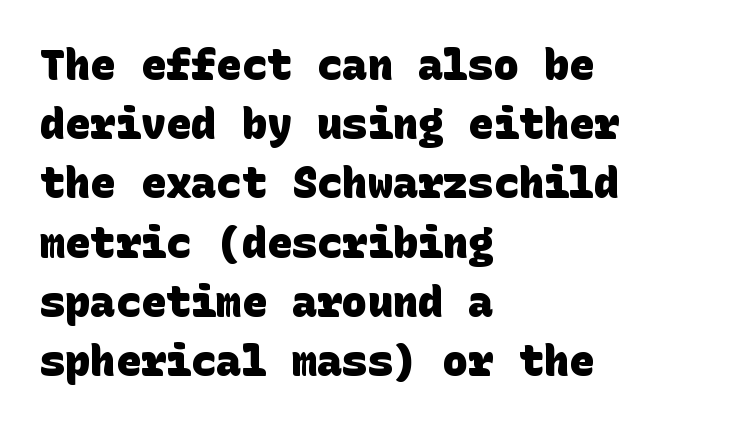
{"serif": "no", "bold": "yes", "weight": "heavy", "width": "normal", "stroke_contrast": "low", "x_height": "large", "underline": "no", "align": "left", "line_spacing": "normal", "line_spacing_ratio": 1.41, "letter_spacing": "normal", "letter_spacing_em": 0.0, "glyph_px": 42}
